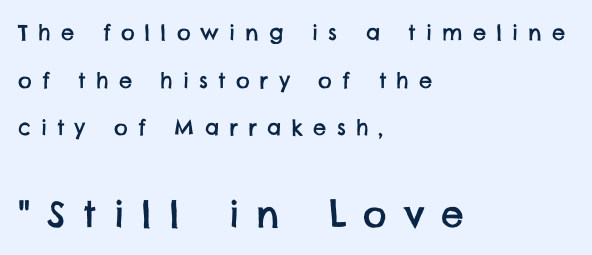
To sum up the face: it is a sans, with no serifs. The vertical gap from one line to the next is large. Every row of glyphs begins at an identical x-position on the left. This rendering widens character spacing well past its baseline value. The glyphs are unaccompanied by any horizontal stroke below them.
